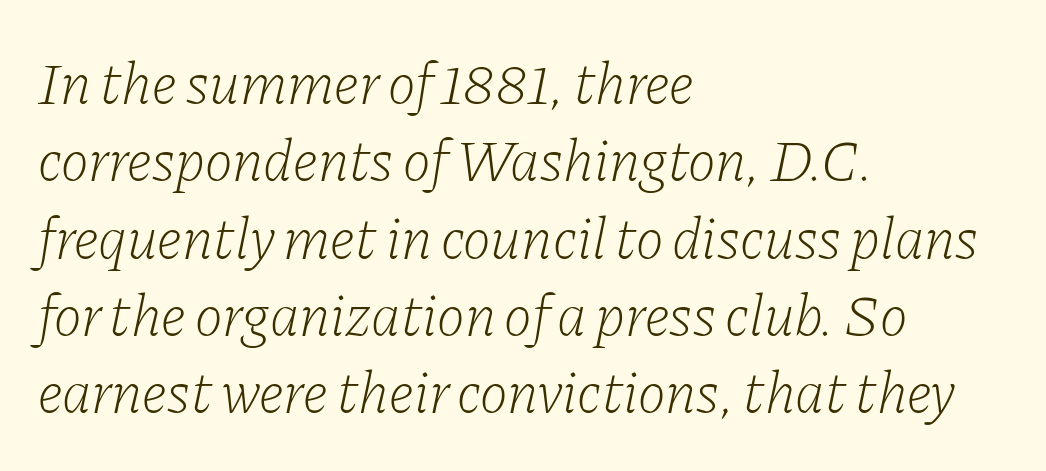
The image shows 59 px light serif type, italic (leaning right); set left-aligned, normal line spacing (1.31x), normal letter spacing, not underlined; low stroke contrast and a medium x-height.
